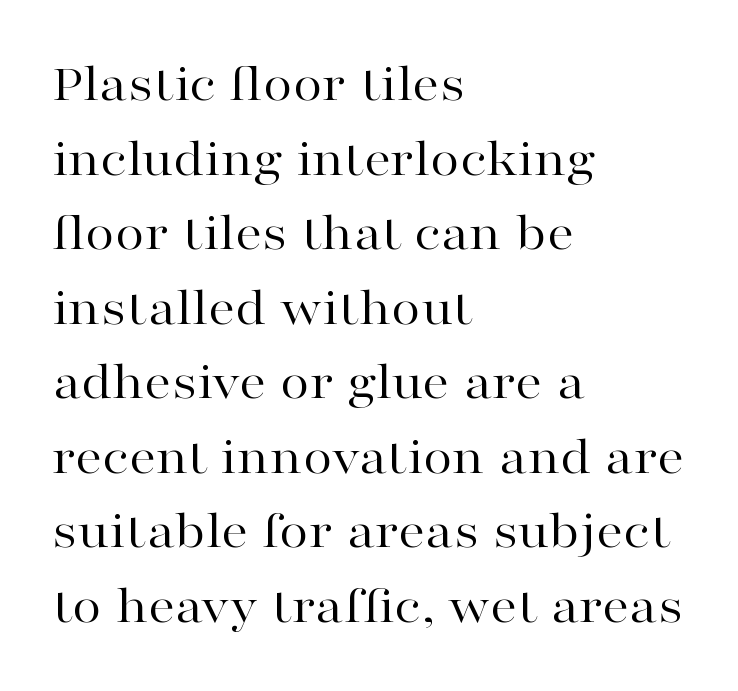
{"serif": "yes", "italic": "no", "bold": "no", "weight": "regular", "width": "wide", "stroke_contrast": "high", "x_height": "medium", "monospaced": "no", "underline": "no", "align": "left", "line_spacing": "normal", "line_spacing_ratio": 1.38, "letter_spacing": "normal", "letter_spacing_em": 0.0, "glyph_px": 54}
